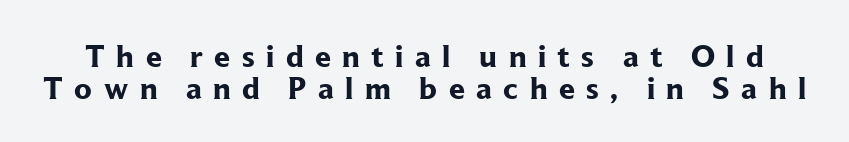
{"serif": "yes", "italic": "no", "bold": "yes", "weight": "bold", "width": "normal", "stroke_contrast": "low", "x_height": "medium", "monospaced": "no", "underline": "no", "line_spacing": "tight", "line_spacing_ratio": 1.0, "letter_spacing": "wide", "letter_spacing_em": 0.36, "glyph_px": 32}
